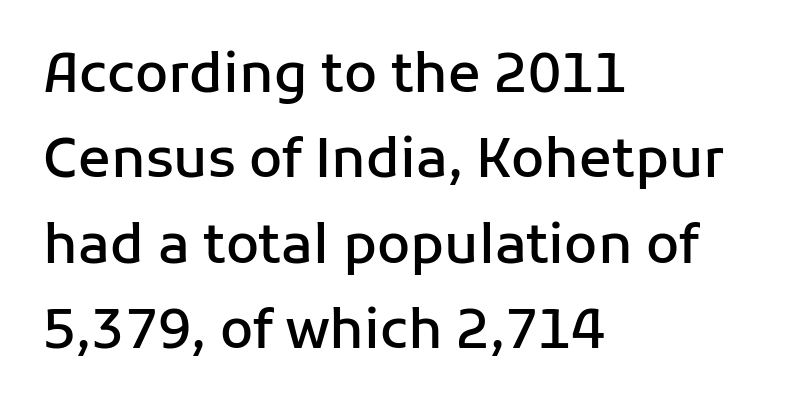
Q: Is the text bold? A: Semi-bold.
Q: Is the text italic (slanted)? A: No, it is upright.
Q: Is the typeface a serif or a sans-serif typeface? A: Sans-serif.
Q: Is the text underlined? A: No.
Q: How is the paragraph aligned? A: Left-aligned.
Q: Is the spacing between letters normal or unusually wide? A: Normal.
Q: Is the spacing between lines tight, normal or loose? A: Normal.
Q: Width (condensed, normal, or wide)? A: Normal.
Q: Stroke contrast? A: Low.
Q: x-height? A: Medium.
Q: Monospaced? A: No.
